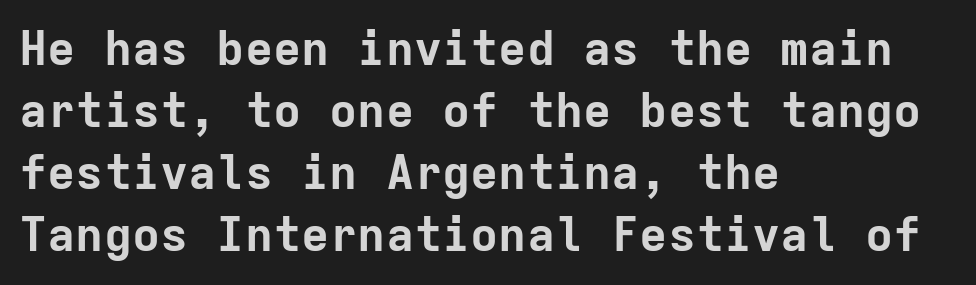
Q: Is the text bold? A: Yes.
Q: Is the text italic (slanted)? A: No, it is upright.
Q: Is the typeface a serif or a sans-serif typeface? A: Sans-serif.
Q: Is the text underlined? A: No.
Q: How is the paragraph aligned? A: Left-aligned.
Q: Is the spacing between letters normal or unusually wide? A: Normal.
Q: Is the spacing between lines tight, normal or loose? A: Normal.
Q: Width (condensed, normal, or wide)? A: Normal.
Q: Stroke contrast? A: Low.
Q: x-height? A: Medium.
Q: Monospaced? A: Yes.
